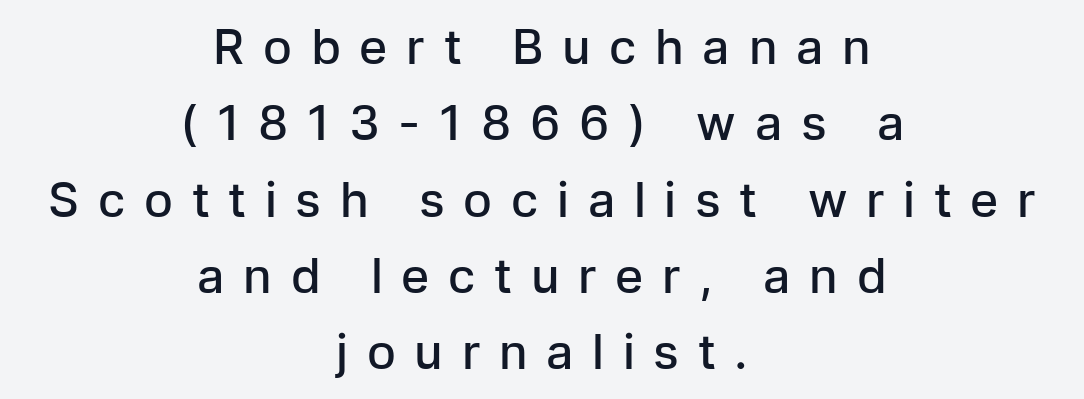
Q: Is the text bold? A: Semi-bold.
Q: Is the text italic (slanted)? A: No, it is upright.
Q: Is the typeface a serif or a sans-serif typeface? A: Sans-serif.
Q: Is the text underlined? A: No.
Q: How is the paragraph aligned? A: Centered.
Q: Is the spacing between letters normal or unusually wide? A: Unusually wide.
Q: Is the spacing between lines tight, normal or loose? A: Normal.
Q: Width (condensed, normal, or wide)? A: Normal.
Q: Stroke contrast? A: Low.
Q: x-height? A: Medium.
Q: Monospaced? A: No.
